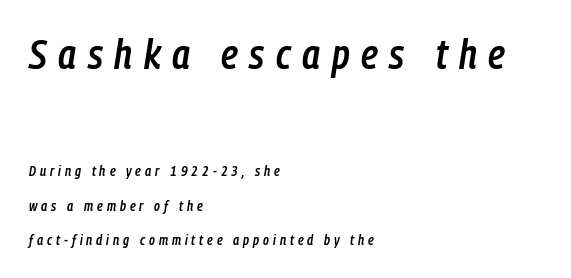
Reading top to bottom, the characters get smaller at the block break. The letterforms stand isolated, each surrounded by extra space. Leftover space on each line is placed entirely after the last word. I'd describe the lettering as semibold — firm but not a full bold. Whoever set this chose breathing room over compactness in the vertical rhythm. These lines are rendered in a variable-pitch font.
